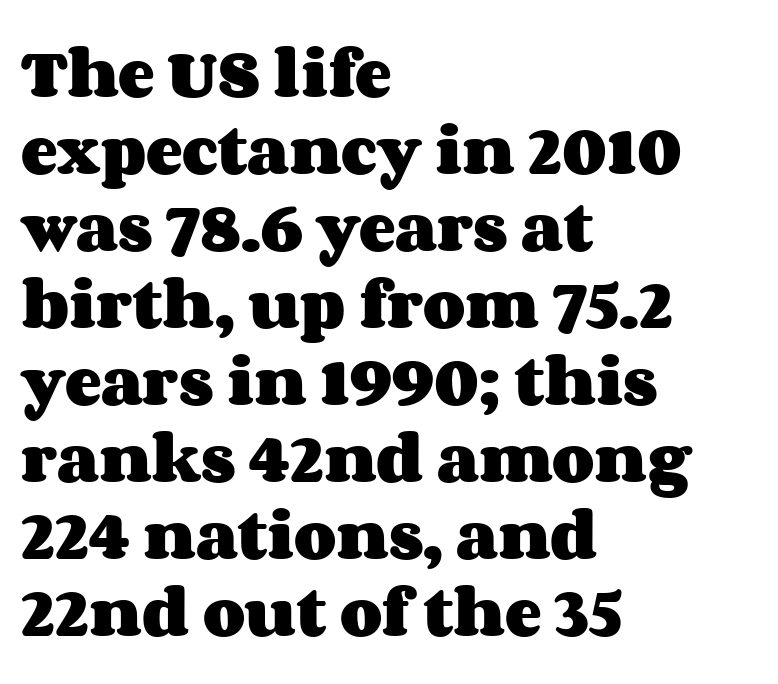
Q: Is the text bold? A: Yes.
Q: Is the text italic (slanted)? A: No, it is upright.
Q: Is the text underlined? A: No.
Q: How is the paragraph aligned? A: Left-aligned.
Q: Is the spacing between letters normal or unusually wide? A: Normal.
Q: Is the spacing between lines tight, normal or loose? A: Normal.
Q: Width (condensed, normal, or wide)? A: Wide.
Q: Stroke contrast? A: Medium.
Q: x-height? A: Large.
Q: Monospaced? A: No.
